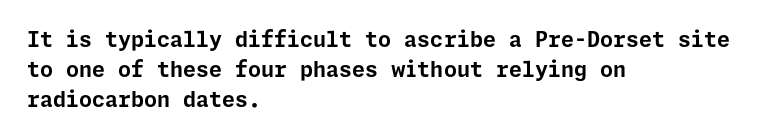
The image shows 21 px bold type, upright; set left-aligned, normal line spacing (1.44x), normal letter spacing, not underlined.
